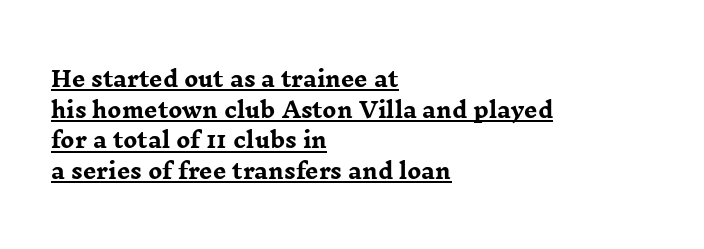
Heft: maximum for text — a bold. Line beginnings align vertically; line endings do not. The string is rendered with underlining switched on. Horizontal bands of white between lines are of average thickness. Posture: upright roman.
